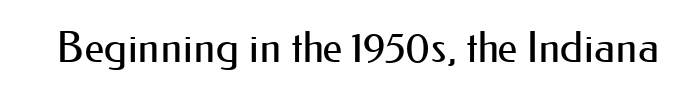
The image shows 42 px regular-weight sans-serif type, upright; set normal letter spacing, not underlined; medium stroke contrast and a small x-height.
